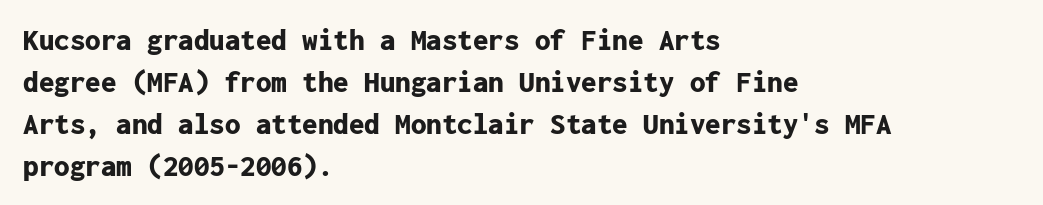
Q: Is the text bold? A: Yes.
Q: Is the text italic (slanted)? A: No, it is upright.
Q: Is the typeface a serif or a sans-serif typeface? A: Sans-serif.
Q: Is the text underlined? A: No.
Q: How is the paragraph aligned? A: Left-aligned.
Q: Is the spacing between letters normal or unusually wide? A: Normal.
Q: Is the spacing between lines tight, normal or loose? A: Normal.
Q: Width (condensed, normal, or wide)? A: Normal.
Q: Stroke contrast? A: Low.
Q: x-height? A: Medium.
Q: Monospaced? A: Yes.
